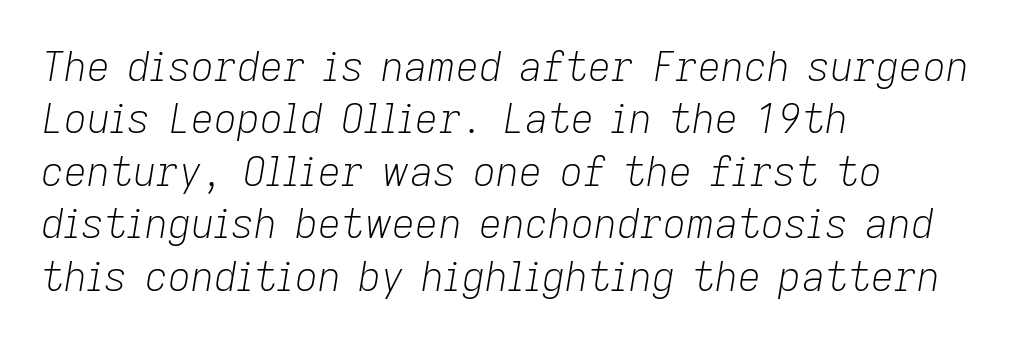
Q: Is the text bold? A: No.
Q: Is the text italic (slanted)? A: Yes, it leans right by about 9 degrees.
Q: Is the text underlined? A: No.
Q: How is the paragraph aligned? A: Left-aligned.
Q: Is the spacing between letters normal or unusually wide? A: Normal.
Q: Is the spacing between lines tight, normal or loose? A: Normal.
Q: Width (condensed, normal, or wide)? A: Normal.
Q: Stroke contrast? A: Low.
Q: x-height? A: Medium.
Q: Monospaced? A: No.
